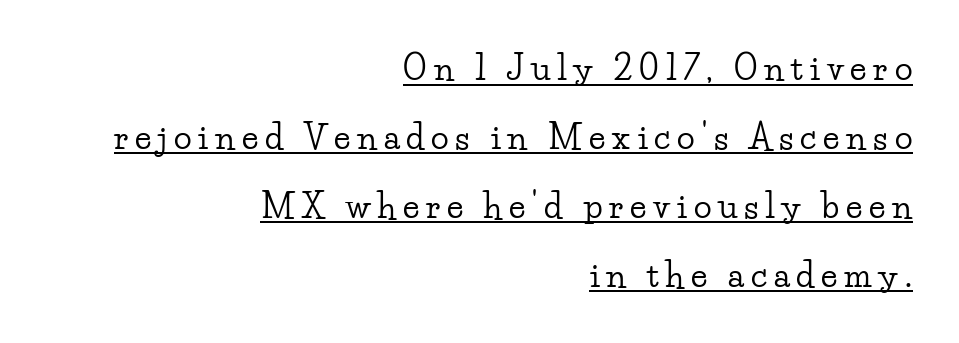
{"serif": "yes", "italic": "no", "width": "wide", "stroke_contrast": "low", "x_height": "small", "monospaced": "no", "underline": "yes", "align": "right", "line_spacing": "loose", "line_spacing_ratio": 2.09, "letter_spacing": "wide", "letter_spacing_em": 0.21, "glyph_px": 33}
